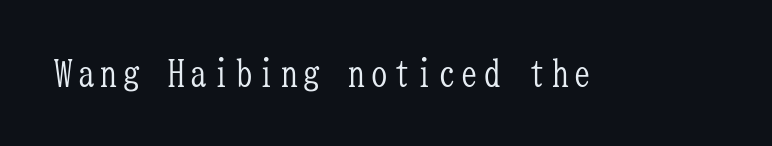
The image shows 37 px light, condensed serif type, upright, monospaced; set not underlined; low stroke contrast and a medium x-height.
